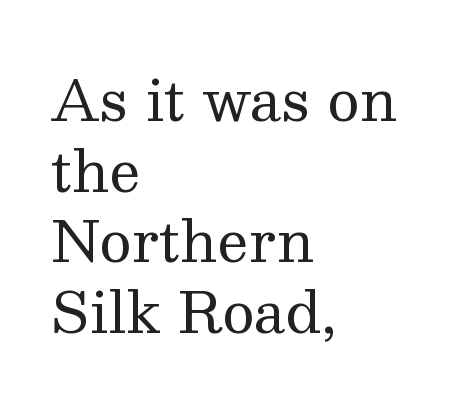
{"serif": "yes", "italic": "no", "bold": "no", "weight": "regular", "width": "normal", "stroke_contrast": "medium", "x_height": "medium", "monospaced": "no", "underline": "no", "align": "left", "line_spacing": "normal", "line_spacing_ratio": 1.26, "letter_spacing": "normal", "letter_spacing_em": 0.0, "glyph_px": 56}
